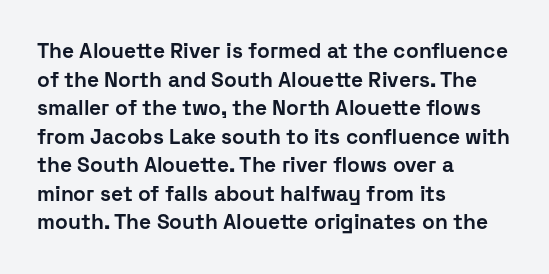
{"italic": "no", "bold": "yes", "underline": "no", "align": "left", "line_spacing": "normal", "line_spacing_ratio": 1.36, "letter_spacing": "normal", "letter_spacing_em": 0.0, "glyph_px": 21}
